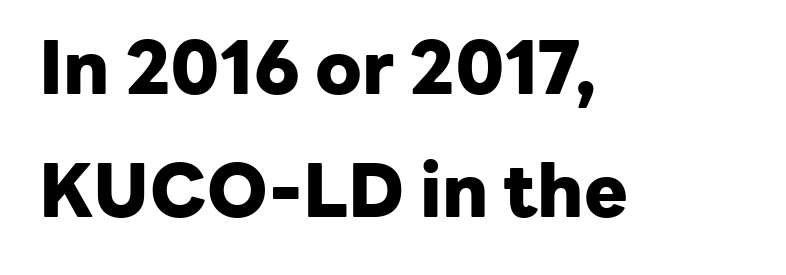
Q: Is the text bold? A: Yes.
Q: Is the text italic (slanted)? A: No, it is upright.
Q: Is the typeface a serif or a sans-serif typeface? A: Sans-serif.
Q: Is the text underlined? A: No.
Q: How is the paragraph aligned? A: Left-aligned.
Q: Is the spacing between letters normal or unusually wide? A: Normal.
Q: Is the spacing between lines tight, normal or loose? A: Normal.
Q: Width (condensed, normal, or wide)? A: Normal.
Q: Stroke contrast? A: Low.
Q: x-height? A: Medium.
Q: Monospaced? A: No.
